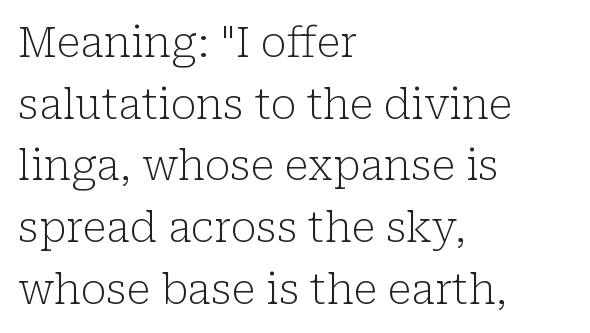
Q: Is the text bold? A: No.
Q: Is the text italic (slanted)? A: No, it is upright.
Q: Is the typeface a serif or a sans-serif typeface? A: Serif.
Q: Is the text underlined? A: No.
Q: How is the paragraph aligned? A: Left-aligned.
Q: Is the spacing between letters normal or unusually wide? A: Normal.
Q: Is the spacing between lines tight, normal or loose? A: Normal.
Q: Width (condensed, normal, or wide)? A: Normal.
Q: Stroke contrast? A: Low.
Q: x-height? A: Medium.
Q: Monospaced? A: No.
